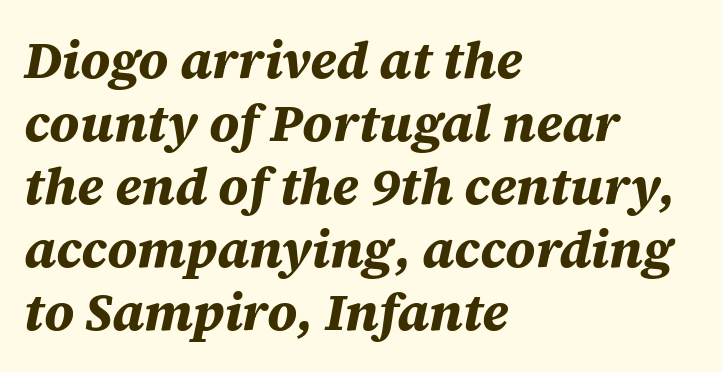
Horizontally, the lines are justified to the leading edge only. Type without underlining. The sample has been set heavy, in full bold. Here the designer chose a conventional face with non-uniform glyph widths.
